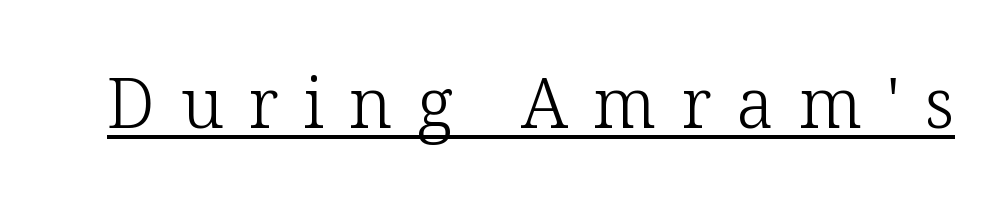
{"serif": "yes", "italic": "no", "bold": "no", "weight": "light", "width": "normal", "stroke_contrast": "low", "x_height": "medium", "monospaced": "no", "underline": "yes", "letter_spacing": "wide", "letter_spacing_em": 0.36, "glyph_px": 69}
